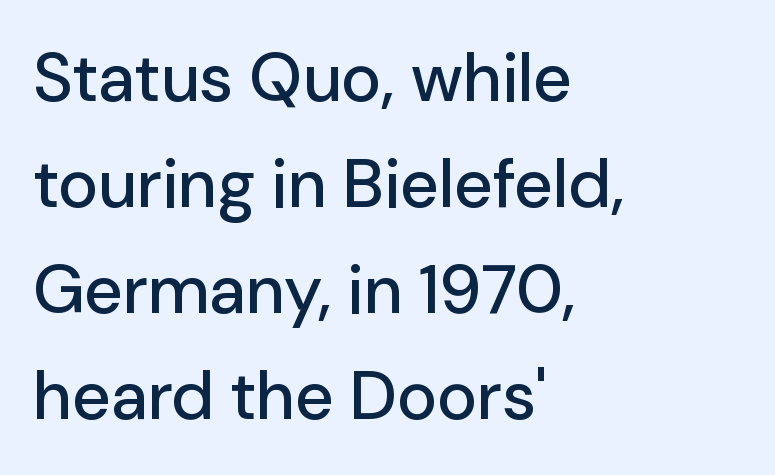
{"serif": "no", "italic": "no", "width": "normal", "stroke_contrast": "low", "x_height": "medium", "monospaced": "no", "underline": "no", "align": "left", "line_spacing": "normal", "line_spacing_ratio": 1.56, "letter_spacing": "normal", "letter_spacing_em": 0.0, "glyph_px": 68}
